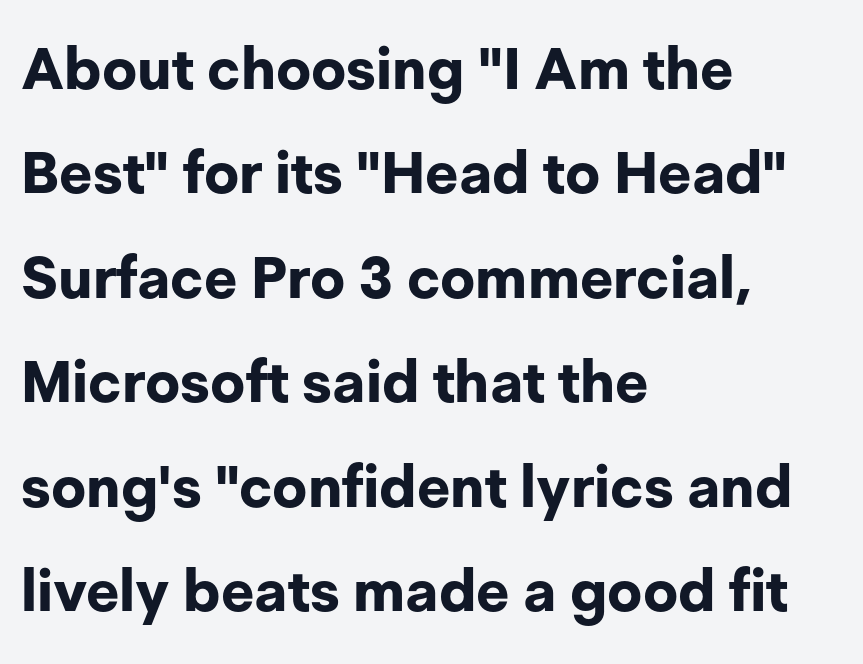
{"serif": "no", "italic": "no", "bold": "yes", "weight": "bold", "width": "normal", "stroke_contrast": "low", "x_height": "medium", "monospaced": "no", "underline": "no", "align": "left", "line_spacing_ratio": 1.8, "letter_spacing": "normal", "letter_spacing_em": 0.0, "glyph_px": 58}
